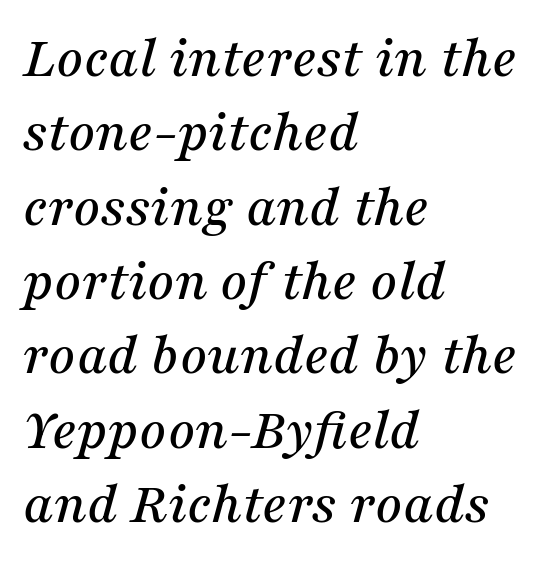
Q: Is the text italic (slanted)? A: Yes, it leans right by about 16 degrees.
Q: Is the typeface a serif or a sans-serif typeface? A: Serif.
Q: Is the text underlined? A: No.
Q: How is the paragraph aligned? A: Left-aligned.
Q: Is the spacing between letters normal or unusually wide? A: Normal.
Q: Is the spacing between lines tight, normal or loose? A: Normal.
Q: Width (condensed, normal, or wide)? A: Normal.
Q: Stroke contrast? A: Medium.
Q: x-height? A: Medium.
Q: Monospaced? A: No.
